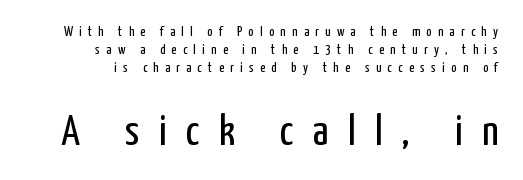
The rendering uses natural spacing where letterforms have individual widths. No italicization has been applied; the sample stays upright. The letters look calm and open, with moderate or lighter stems. The rendering uses a moderate line-height, typical for paragraphs. Regarding serifs, this sample does without them.
